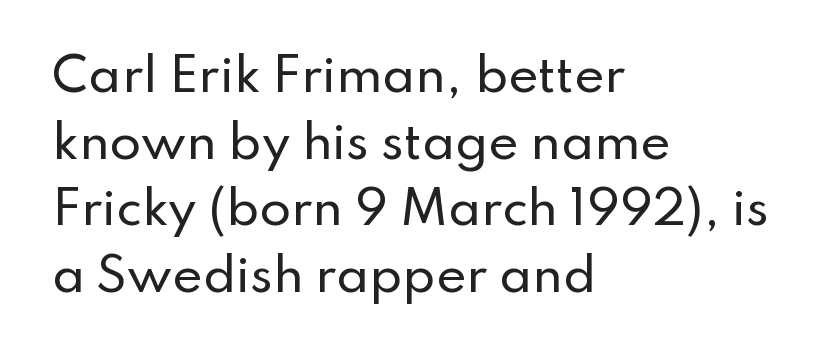
{"serif": "no", "italic": "no", "width": "normal", "stroke_contrast": "low", "x_height": "small", "monospaced": "no", "underline": "no", "align": "left", "line_spacing": "normal", "line_spacing_ratio": 1.45, "letter_spacing": "normal", "letter_spacing_em": 0.0, "glyph_px": 46}
